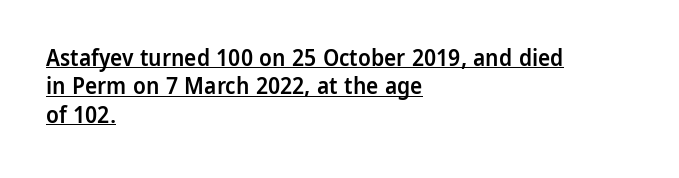
Typesetter's note: demi weight, one step under bold. Every character sits straight up, as roman type does. Caption: lettering with a line underneath. Glyph-to-glyph distance matches everyday printed text.
